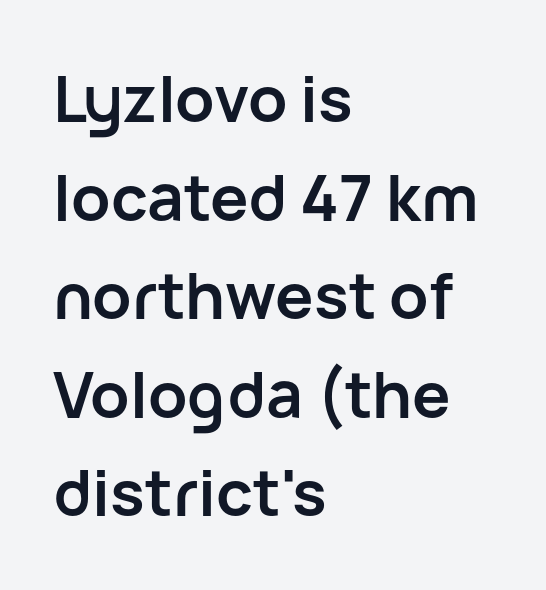
{"serif": "no", "italic": "no", "bold": "yes", "weight": "semibold", "width": "normal", "stroke_contrast": "low", "x_height": "medium", "monospaced": "no", "underline": "no", "align": "left", "line_spacing": "normal", "line_spacing_ratio": 1.54, "letter_spacing": "normal", "letter_spacing_em": 0.0, "glyph_px": 64}
